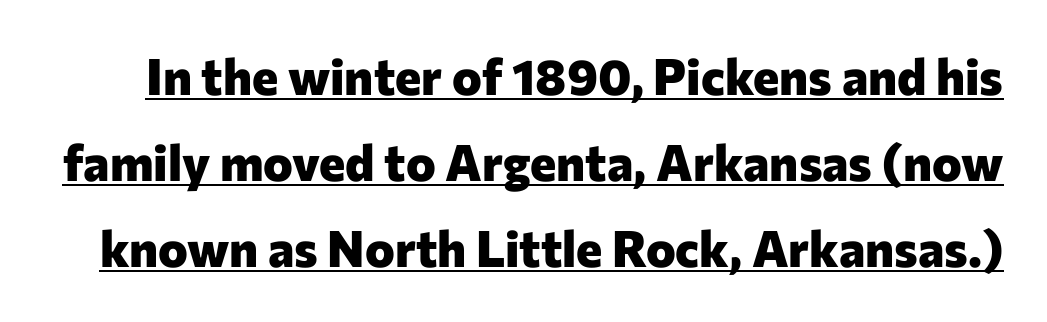
Q: Is the text bold? A: Yes.
Q: Is the text italic (slanted)? A: No, it is upright.
Q: Is the typeface a serif or a sans-serif typeface? A: Sans-serif.
Q: Is the text underlined? A: Yes.
Q: Is the spacing between letters normal or unusually wide? A: Normal.
Q: Width (condensed, normal, or wide)? A: Normal.
Q: Stroke contrast? A: Low.
Q: x-height? A: Medium.
Q: Monospaced? A: No.
